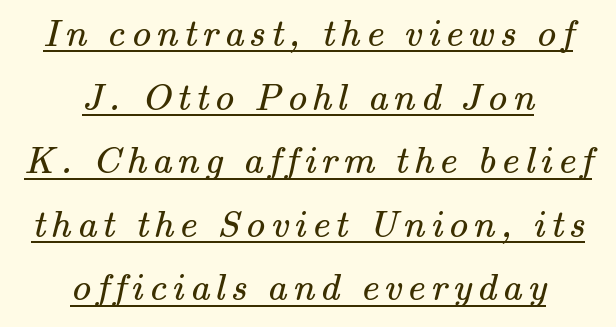
The typeface chosen for these lines features serifs. The block of text has a typical density, with ordinary space between rows. Looks like someone drew a line under every word here. The whitespace from short lines is split evenly between both sides.
